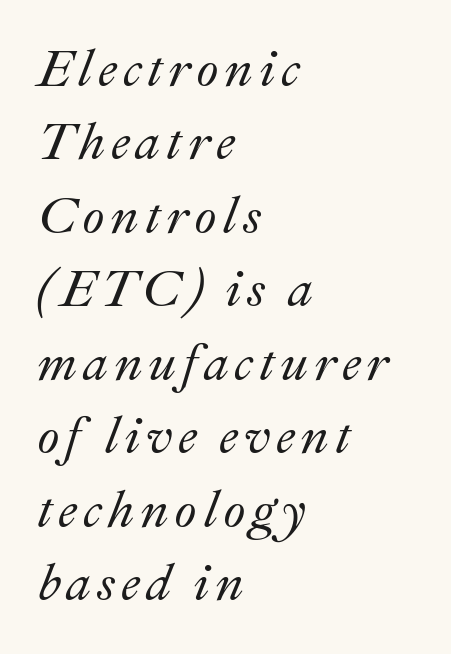
{"italic": "yes", "lean": "right", "slant_degrees": 22, "width": "normal", "stroke_contrast": "medium", "x_height": "small", "monospaced": "no", "underline": "no", "align": "left", "line_spacing": "normal", "line_spacing_ratio": 1.44, "glyph_px": 51}
